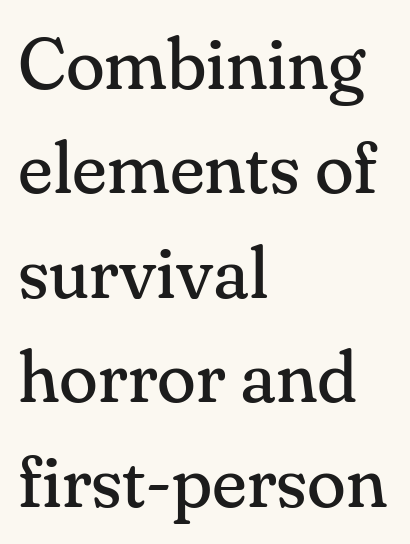
The image shows 72 px regular-weight serif type, upright; set left-aligned, normal line spacing (1.45x), normal letter spacing, not underlined; medium stroke contrast and a small x-height.
